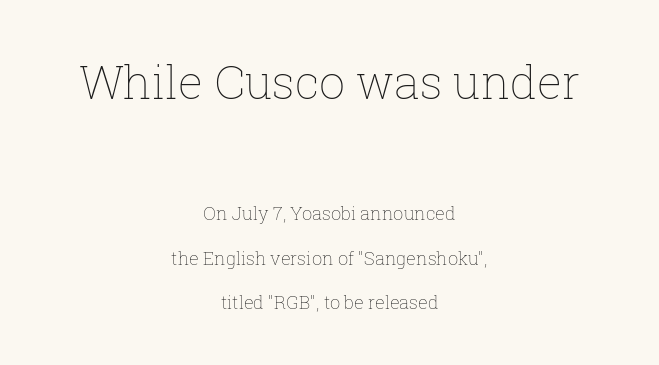
Q: Is the text bold? A: No.
Q: Is the text italic (slanted)? A: No, it is upright.
Q: Is the text underlined? A: No.
Q: How is the paragraph aligned? A: Centered.
Q: Is the spacing between letters normal or unusually wide? A: Normal.
Q: Is the spacing between lines tight, normal or loose? A: Loose.
Q: Which block of text is set in a larger size, the first (top) or the second (bottom)? A: The first (top) one.
Q: Width (condensed, normal, or wide)? A: Normal.
Q: Stroke contrast? A: Low.
Q: x-height? A: Medium.
Q: Monospaced? A: No.
